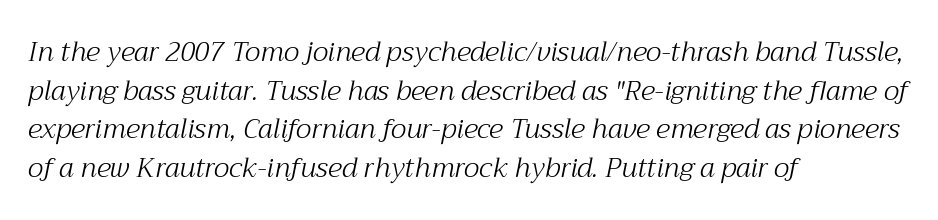
Q: Is the text bold? A: No.
Q: Is the text italic (slanted)? A: Yes, it leans right by about 12 degrees.
Q: Is the text underlined? A: No.
Q: How is the paragraph aligned? A: Left-aligned.
Q: Is the spacing between letters normal or unusually wide? A: Normal.
Q: Is the spacing between lines tight, normal or loose? A: Normal.
